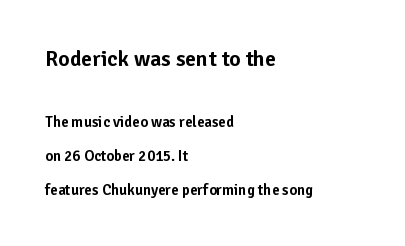
Q: Is the text italic (slanted)? A: No, it is upright.
Q: Is the text underlined? A: No.
Q: How is the paragraph aligned? A: Left-aligned.
Q: Is the spacing between letters normal or unusually wide? A: Normal.
Q: Is the spacing between lines tight, normal or loose? A: Loose.
Q: Which block of text is set in a larger size, the first (top) or the second (bottom)? A: The first (top) one.
